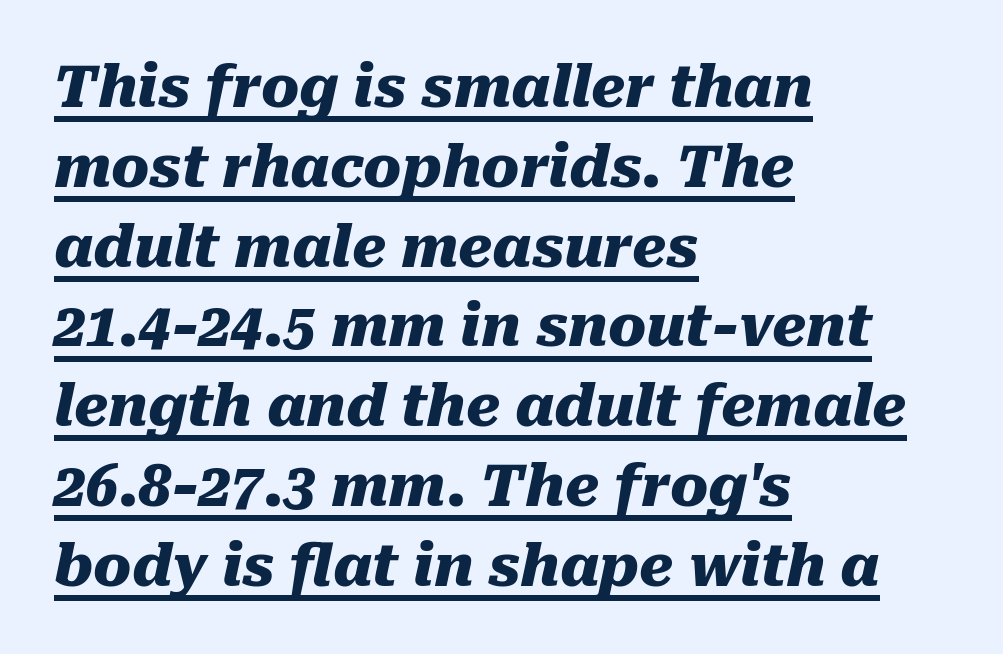
Q: Is the text bold? A: Yes.
Q: Is the text italic (slanted)? A: Yes, it leans right by about 10 degrees.
Q: Is the text underlined? A: Yes.
Q: How is the paragraph aligned? A: Left-aligned.
Q: Is the spacing between letters normal or unusually wide? A: Normal.
Q: Is the spacing between lines tight, normal or loose? A: Normal.
Q: Width (condensed, normal, or wide)? A: Normal.
Q: Stroke contrast? A: Medium.
Q: x-height? A: Medium.
Q: Monospaced? A: No.
